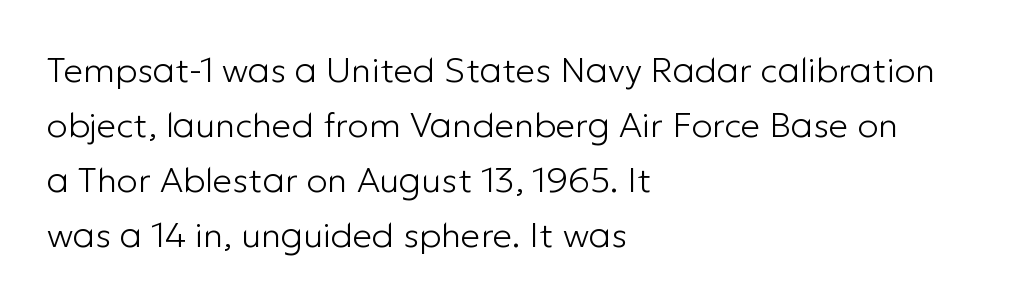
The image shows 35 px light sans-serif type, upright; set left-aligned, normal line spacing (1.57x), normal letter spacing, not underlined; low stroke contrast and a medium x-height.
